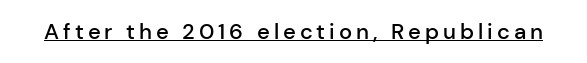
Q: Is the text bold? A: Semi-bold.
Q: Is the text italic (slanted)? A: No, it is upright.
Q: Is the text underlined? A: Yes.
